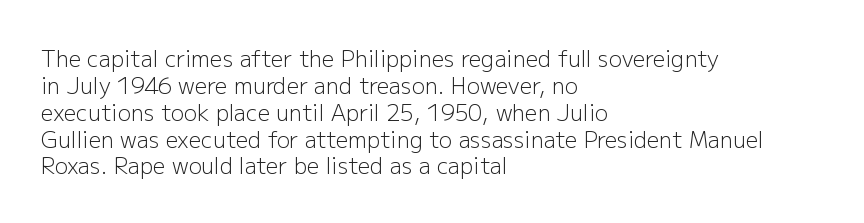
Q: Is the text bold? A: No.
Q: Is the text italic (slanted)? A: No, it is upright.
Q: Is the text underlined? A: No.
Q: How is the paragraph aligned? A: Left-aligned.
Q: Is the spacing between letters normal or unusually wide? A: Normal.
